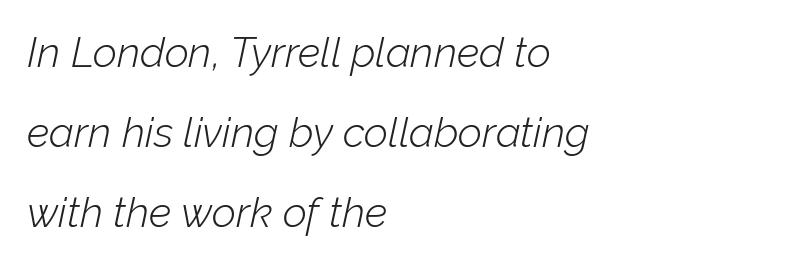
{"italic": "yes", "lean": "right", "slant_degrees": 12, "bold": "no", "weight": "light", "width": "normal", "stroke_contrast": "low", "x_height": "medium", "monospaced": "no", "underline": "no", "align": "left", "line_spacing": "loose", "line_spacing_ratio": 1.91, "letter_spacing": "normal", "letter_spacing_em": 0.0, "glyph_px": 42}
